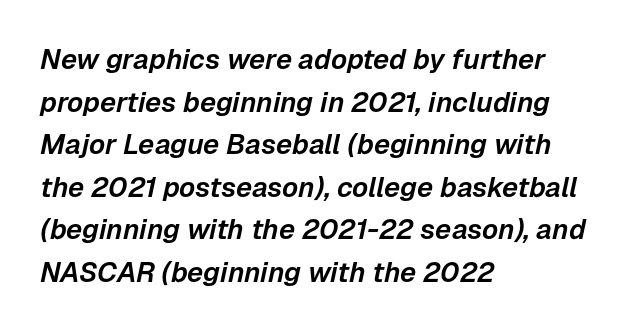
Q: Is the text italic (slanted)? A: Yes, it leans right by about 12 degrees.
Q: Is the text underlined? A: No.
Q: How is the paragraph aligned? A: Left-aligned.
Q: Is the spacing between letters normal or unusually wide? A: Normal.
Q: Is the spacing between lines tight, normal or loose? A: Normal.
Q: Width (condensed, normal, or wide)? A: Normal.
Q: Stroke contrast? A: Low.
Q: x-height? A: Medium.
Q: Monospaced? A: No.
